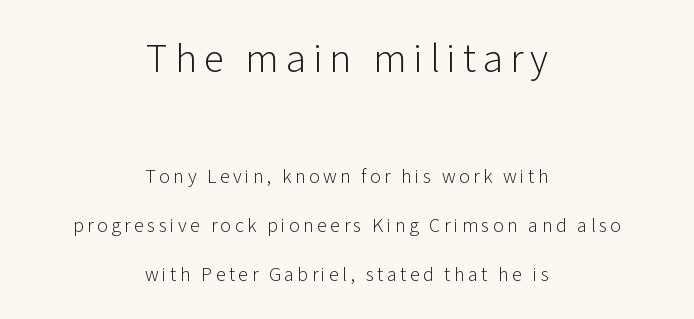
The image shows 41 px light sans-serif type, upright; set centered, loose line spacing (2.43x), not underlined; the first (top) block is 2.05x larger; low stroke contrast and a medium x-height.
